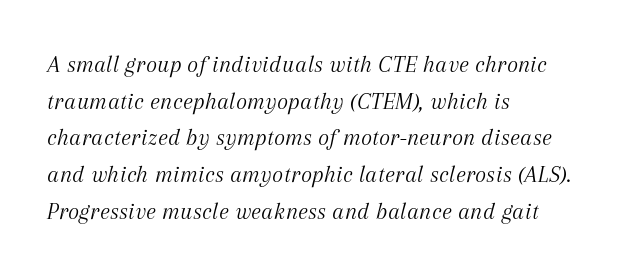
The image shows 24 px text type, italic (leaning right); set left-aligned, normal line spacing (1.53x), normal letter spacing, not underlined.
